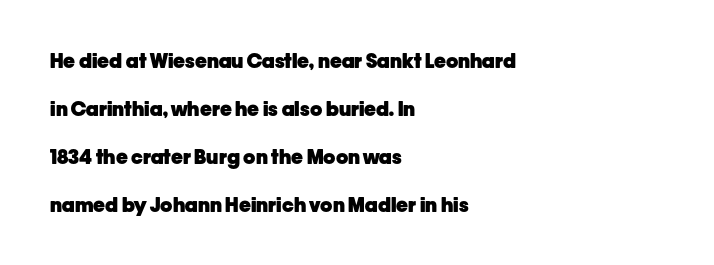
Lines of text with bare space underneath. Set as a true bold cut, around the 700 mark. Short and long lines alike share a common starting point at left. Characters follow at the spacing the type designer built in. Tall strokes in this sample are plumb rather than angled.
